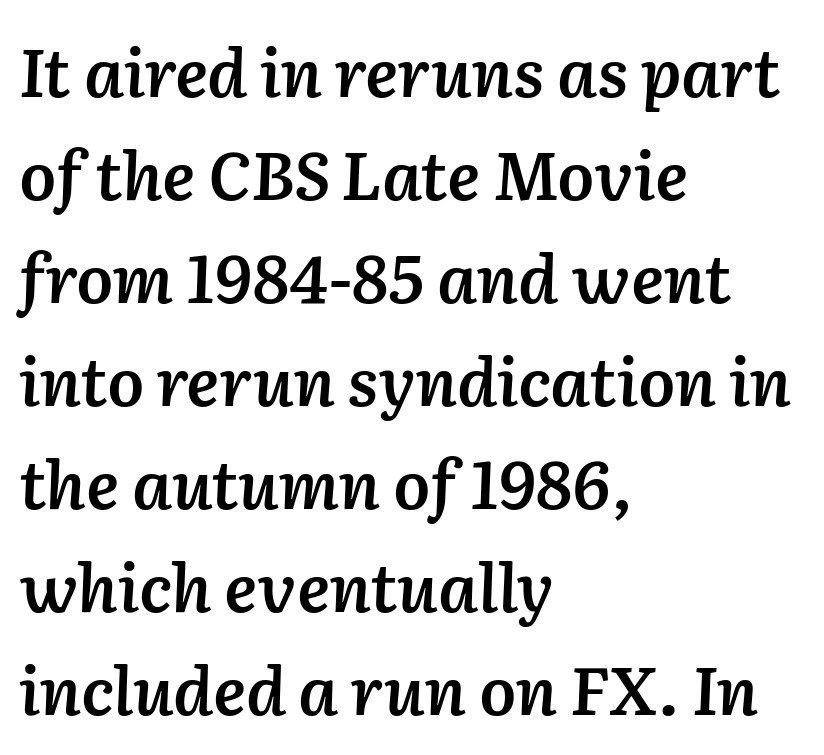
Q: Is the text bold? A: Semi-bold.
Q: Is the text italic (slanted)? A: Yes, it leans right by about 2 degrees.
Q: Is the text underlined? A: No.
Q: How is the paragraph aligned? A: Left-aligned.
Q: Is the spacing between letters normal or unusually wide? A: Normal.
Q: Is the spacing between lines tight, normal or loose? A: Normal.
Q: Width (condensed, normal, or wide)? A: Normal.
Q: Stroke contrast? A: Low.
Q: x-height? A: Medium.
Q: Monospaced? A: No.
